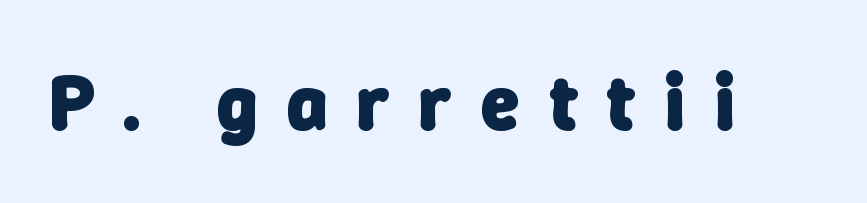
Q: Is the text bold? A: Yes.
Q: Is the typeface a serif or a sans-serif typeface? A: Sans-serif.
Q: Is the text underlined? A: No.
Q: Is the spacing between letters normal or unusually wide? A: Unusually wide.
Q: Width (condensed, normal, or wide)? A: Normal.
Q: Stroke contrast? A: Low.
Q: x-height? A: Medium.
Q: Monospaced? A: No.
